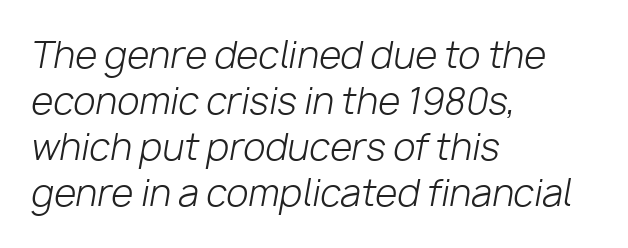
{"italic": "yes", "lean": "right", "slant_degrees": 10, "bold": "no", "weight": "light", "width": "normal", "stroke_contrast": "low", "x_height": "medium", "monospaced": "no", "underline": "no", "align": "left", "line_spacing": "normal", "line_spacing_ratio": 1.28, "letter_spacing": "normal", "letter_spacing_em": 0.0, "glyph_px": 36}
